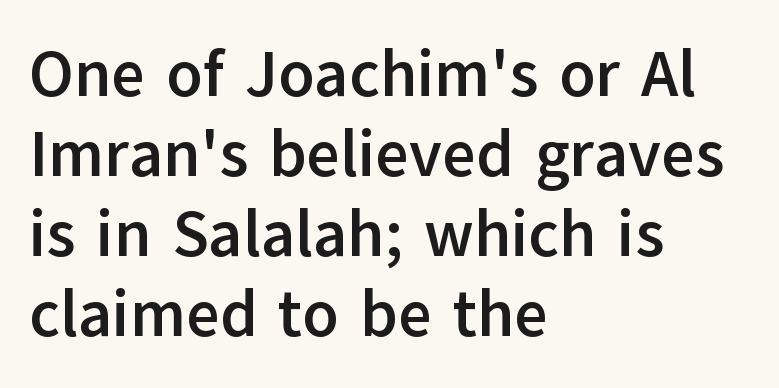
{"serif": "no", "italic": "no", "bold": "yes", "weight": "semibold", "width": "normal", "stroke_contrast": "low", "x_height": "medium", "monospaced": "no", "underline": "no", "align": "left", "line_spacing_ratio": 1.23, "letter_spacing": "normal", "letter_spacing_em": 0.0, "glyph_px": 65}
